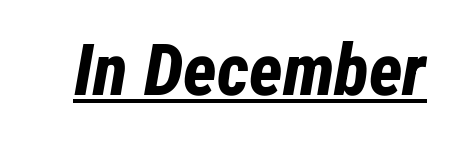
The image shows 72 px bold, condensed type, italic (leaning right); set normal letter spacing, underlined; low stroke contrast and a medium x-height.
